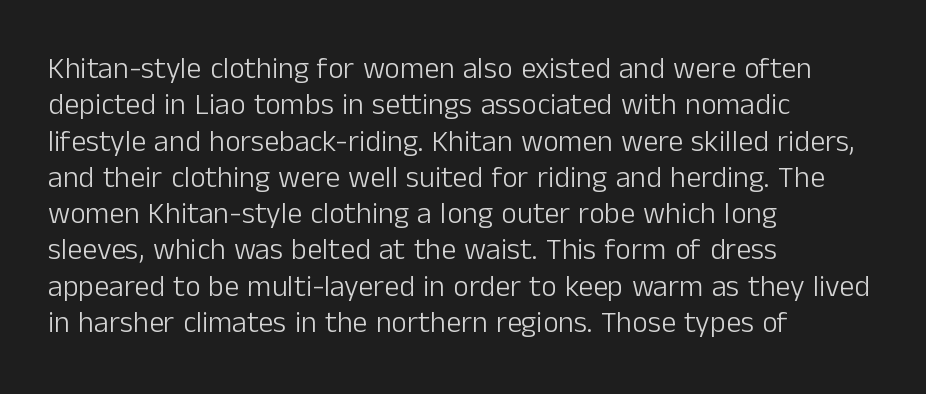
The font family rendered here belongs to the sans-serif group. Rule under the text: the space is simply empty. Think of a printed novel: that variable character pitch is what you see here. Is the block centered? No — it sits flush against the left margin. Compared with typical body copy, the letter spacing here is the same.
